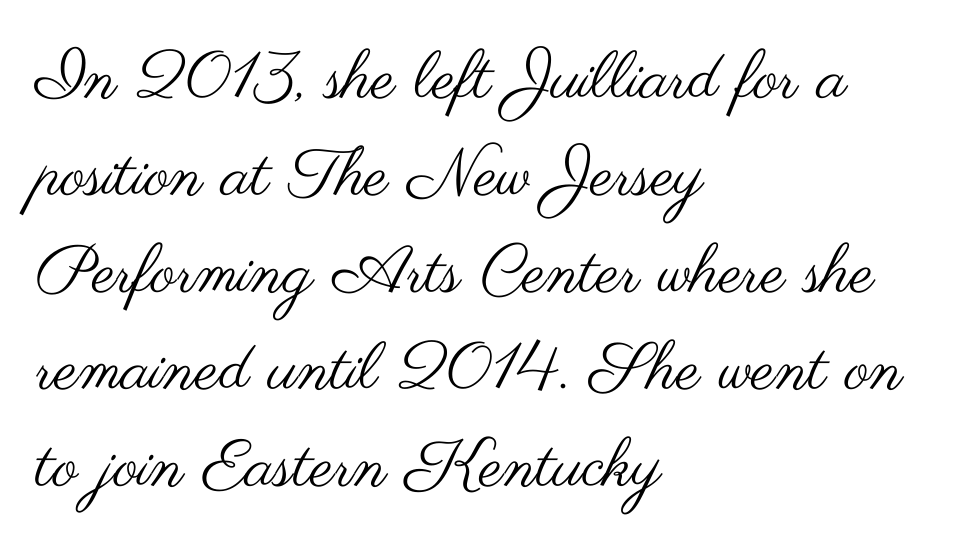
Q: Is the text bold? A: No.
Q: Is the text italic (slanted)? A: Yes.
Q: Is the typeface a serif or a sans-serif typeface? A: Sans-serif.
Q: Is the text underlined? A: No.
Q: How is the paragraph aligned? A: Left-aligned.
Q: Is the spacing between letters normal or unusually wide? A: Normal.
Q: Is the spacing between lines tight, normal or loose? A: Normal.
Q: Width (condensed, normal, or wide)? A: Wide.
Q: Stroke contrast? A: Medium.
Q: x-height? A: Small.
Q: Monospaced? A: No.
